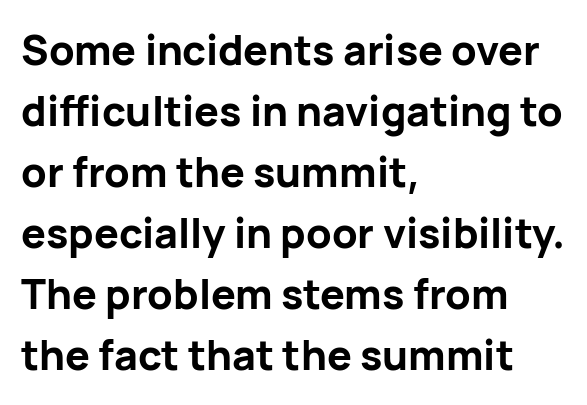
The image shows 41 px bold sans-serif type, upright; set left-aligned, normal line spacing (1.49x), normal letter spacing, not underlined; low stroke contrast and a medium x-height.
